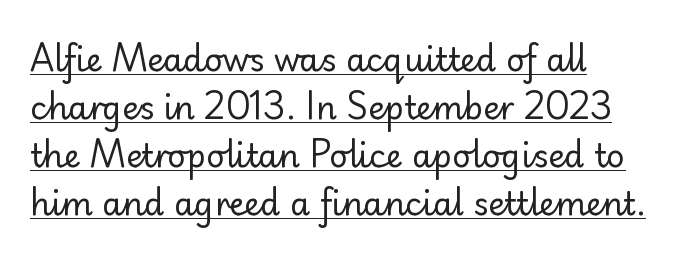
The image shows 32 px regular-weight sans-serif type, upright; set left-aligned, normal line spacing (1.5x), normal letter spacing, underlined; low stroke contrast and a small x-height.
